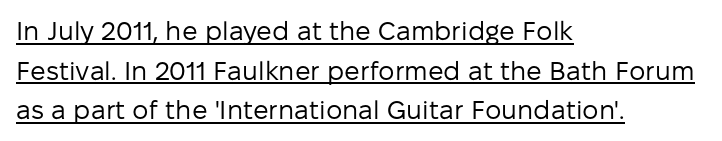
Q: Is the text bold? A: No.
Q: Is the text italic (slanted)? A: No, it is upright.
Q: Is the text underlined? A: Yes.
Q: How is the paragraph aligned? A: Left-aligned.
Q: Is the spacing between letters normal or unusually wide? A: Normal.
Q: Is the spacing between lines tight, normal or loose? A: Normal.
